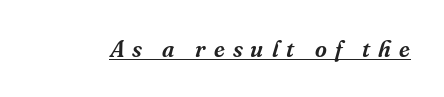
{"italic": "yes", "lean": "right", "slant_degrees": 16, "underline": "yes", "letter_spacing": "wide", "letter_spacing_em": 0.35, "glyph_px": 23}
